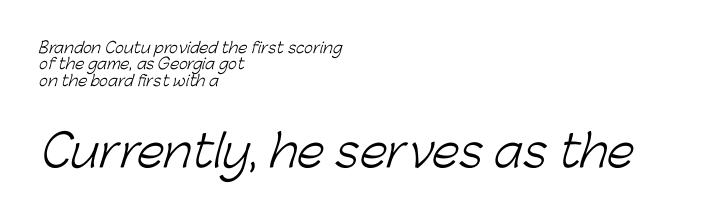
Q: Is the text bold? A: No.
Q: Is the typeface a serif or a sans-serif typeface? A: Sans-serif.
Q: Is the text underlined? A: No.
Q: How is the paragraph aligned? A: Left-aligned.
Q: Is the spacing between letters normal or unusually wide? A: Normal.
Q: Is the spacing between lines tight, normal or loose? A: Tight.
Q: Which block of text is set in a larger size, the first (top) or the second (bottom)? A: The second (bottom) one.
Q: Width (condensed, normal, or wide)? A: Normal.
Q: Stroke contrast? A: Low.
Q: x-height? A: Medium.
Q: Monospaced? A: No.
